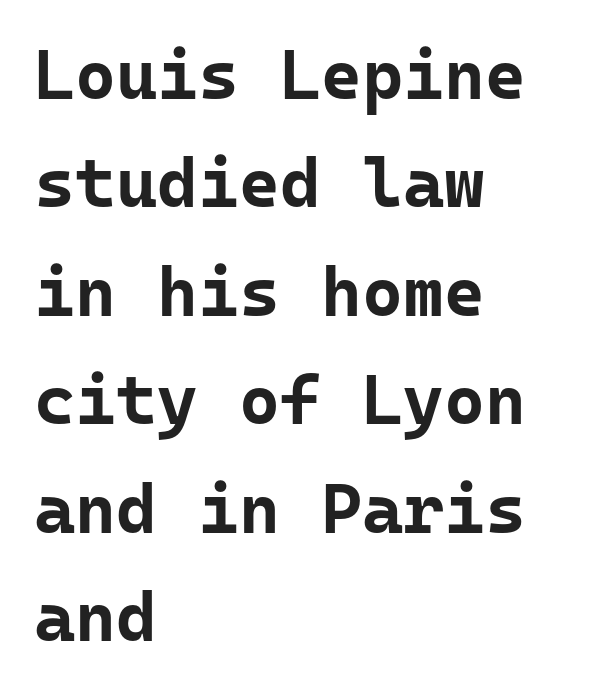
Q: Is the text bold? A: Yes.
Q: Is the text italic (slanted)? A: No, it is upright.
Q: Is the typeface a serif or a sans-serif typeface? A: Sans-serif.
Q: Is the text underlined? A: No.
Q: How is the paragraph aligned? A: Left-aligned.
Q: Is the spacing between letters normal or unusually wide? A: Normal.
Q: Is the spacing between lines tight, normal or loose? A: Normal.
Q: Width (condensed, normal, or wide)? A: Normal.
Q: Stroke contrast? A: Low.
Q: x-height? A: Medium.
Q: Monospaced? A: Yes.
